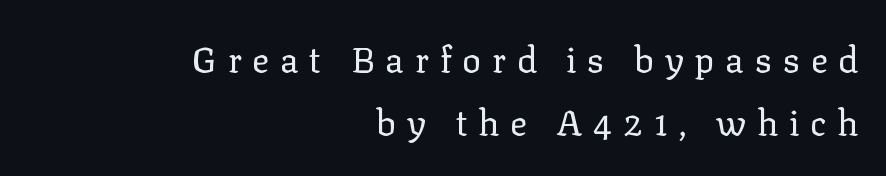
{"serif": "yes", "italic": "no", "bold": "no", "weight": "regular", "width": "normal", "stroke_contrast": "low", "x_height": "medium", "monospaced": "no", "underline": "no", "align": "right", "line_spacing_ratio": 1.81, "letter_spacing": "wide", "letter_spacing_em": 0.31, "glyph_px": 35}
